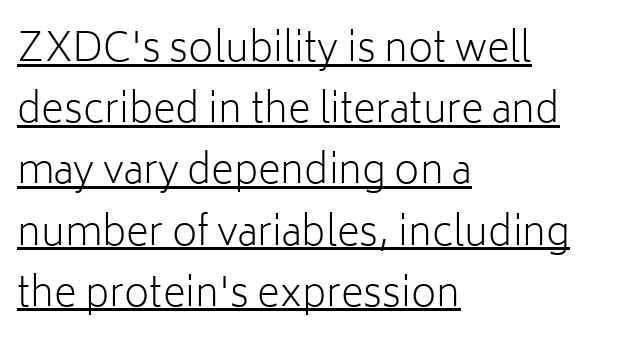
A typesetter would call this proportional, since set widths differ per character. Weight class: somewhere from thin through regular. You could call the tracking neutral — neither tight nor loose. Students, observe the line beneath the letters — that is underlining.
